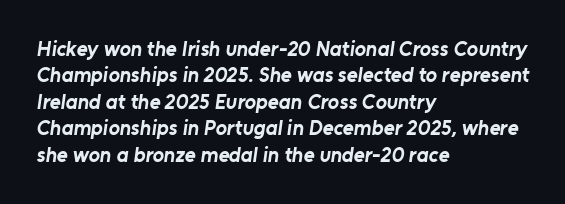
{"bold": "yes", "underline": "no", "align": "left", "line_spacing": "normal", "line_spacing_ratio": 1.26, "letter_spacing": "normal", "letter_spacing_em": 0.0, "glyph_px": 21}
